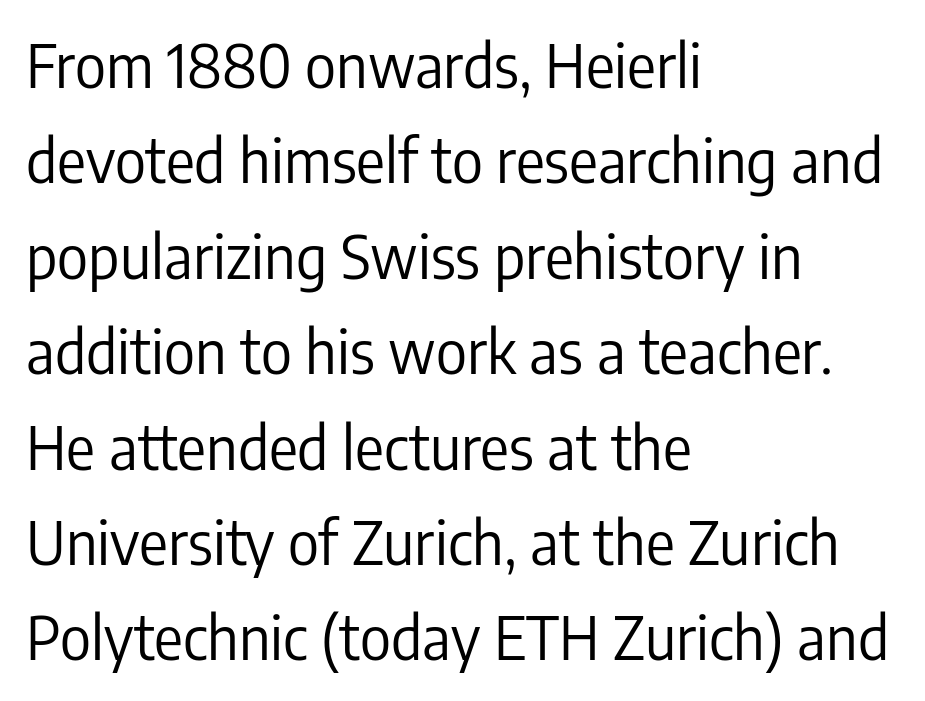
Q: Is the text bold? A: No.
Q: Is the text italic (slanted)? A: No, it is upright.
Q: Is the typeface a serif or a sans-serif typeface? A: Sans-serif.
Q: Is the text underlined? A: No.
Q: How is the paragraph aligned? A: Left-aligned.
Q: Is the spacing between letters normal or unusually wide? A: Normal.
Q: Is the spacing between lines tight, normal or loose? A: Normal.
Q: Width (condensed, normal, or wide)? A: Condensed.
Q: Stroke contrast? A: Low.
Q: x-height? A: Medium.
Q: Monospaced? A: No.
